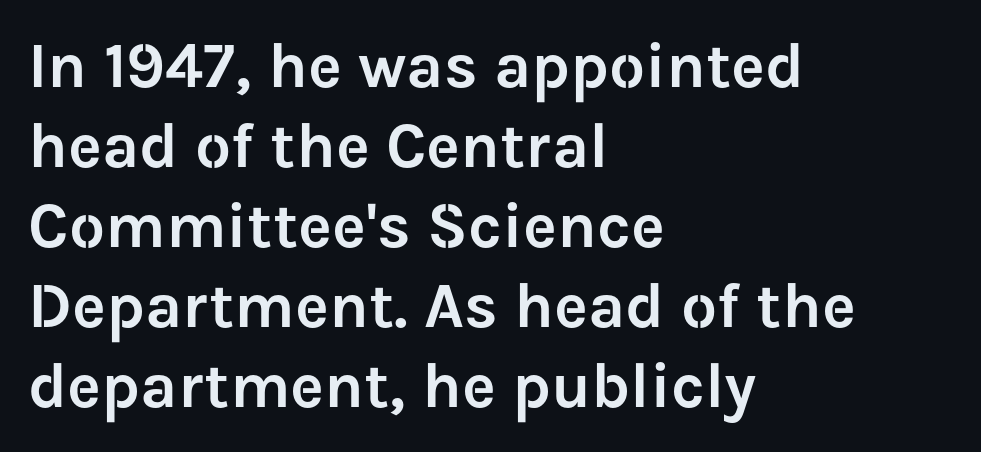
The type sits square on the baseline with zero lean. Stroke terminals: plain, sans-serif. Spacing verdict: proportional, widths tailored to each character. The line texture is even and compact thanks to regular tracking.
